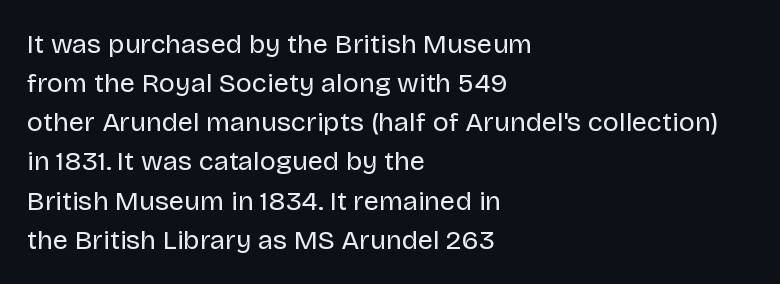
{"italic": "no", "bold": "no", "underline": "no", "align": "left", "line_spacing": "normal", "line_spacing_ratio": 1.45, "letter_spacing": "normal", "letter_spacing_em": 0.0, "glyph_px": 27}
